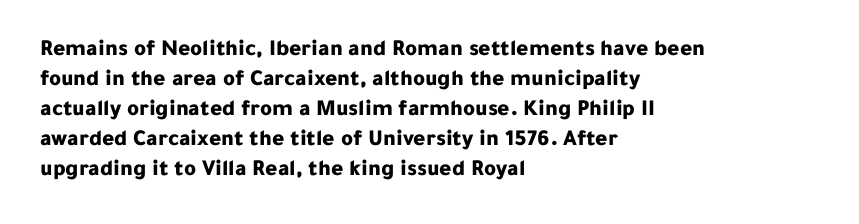
{"italic": "no", "bold": "yes", "underline": "no", "align": "left", "line_spacing": "normal", "line_spacing_ratio": 1.3, "letter_spacing": "normal", "letter_spacing_em": 0.0, "glyph_px": 23}
